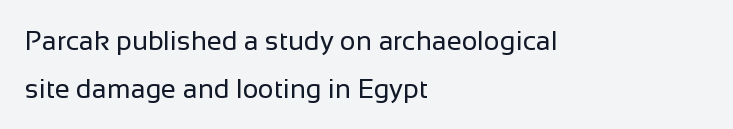
{"italic": "no", "bold": "no", "underline": "no", "align": "left", "line_spacing_ratio": 1.77, "letter_spacing": "normal", "letter_spacing_em": 0.0, "glyph_px": 27}
